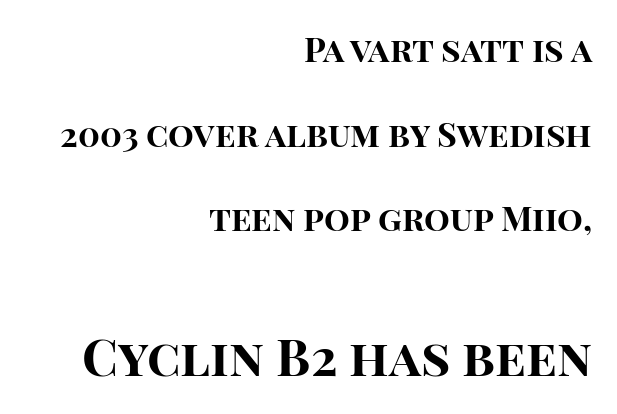
{"serif": "no", "italic": "no", "bold": "yes", "weight": "bold", "width": "normal", "stroke_contrast": "high", "x_height": "large", "monospaced": "no", "underline": "no", "align": "right", "line_spacing": "loose", "line_spacing_ratio": 2.49, "letter_spacing": "normal", "letter_spacing_em": 0.0, "larger_block": "second", "size_ratio": 1.5, "glyph_px": 51}
